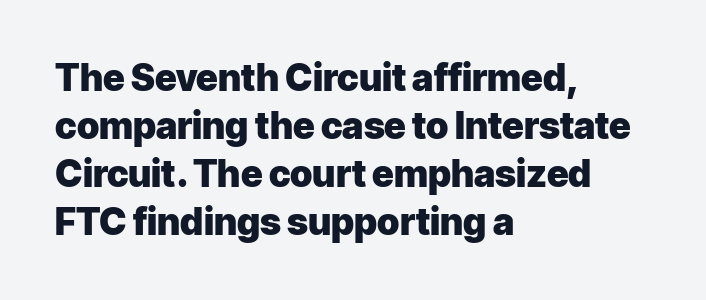
Words appear dense and cohesive because spacing is normal. Posture: vertical. Examine the stroke ends and you'll find no serifs. Quick note: interline space is typical. The face used here has the dense, thick strokes of a bold.
